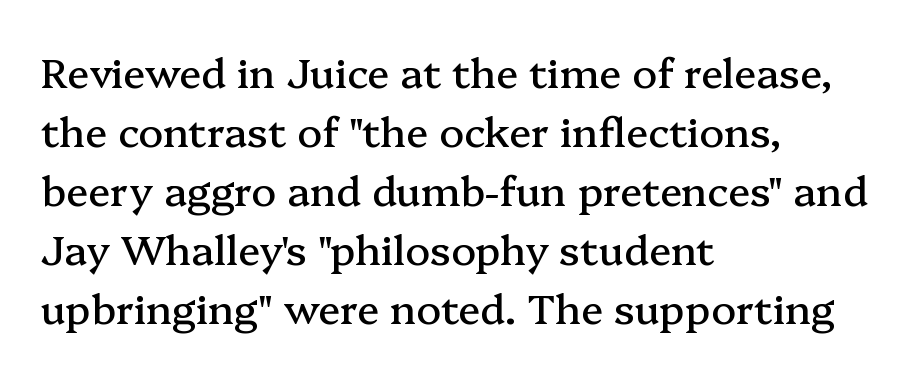
Q: Is the text italic (slanted)? A: No, it is upright.
Q: Is the typeface a serif or a sans-serif typeface? A: Serif.
Q: Is the text underlined? A: No.
Q: How is the paragraph aligned? A: Left-aligned.
Q: Is the spacing between letters normal or unusually wide? A: Normal.
Q: Is the spacing between lines tight, normal or loose? A: Normal.
Q: Width (condensed, normal, or wide)? A: Normal.
Q: Stroke contrast? A: Medium.
Q: x-height? A: Medium.
Q: Monospaced? A: No.
